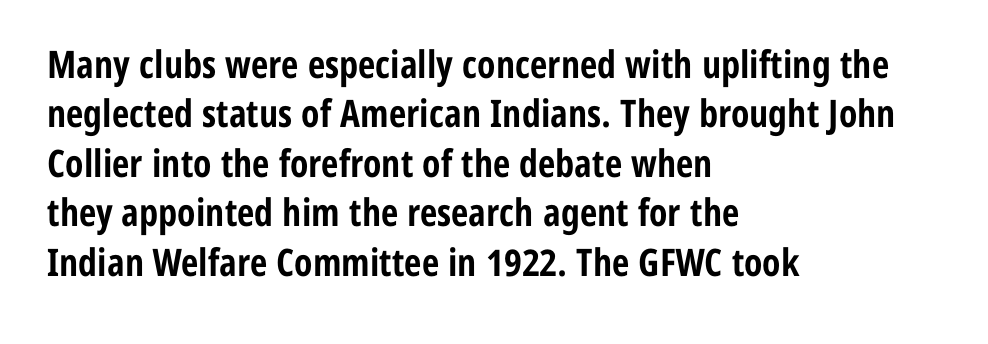
Q: Is the text bold? A: Yes.
Q: Is the text italic (slanted)? A: No, it is upright.
Q: Is the typeface a serif or a sans-serif typeface? A: Sans-serif.
Q: Is the text underlined? A: No.
Q: How is the paragraph aligned? A: Left-aligned.
Q: Is the spacing between letters normal or unusually wide? A: Normal.
Q: Is the spacing between lines tight, normal or loose? A: Normal.
Q: Width (condensed, normal, or wide)? A: Condensed.
Q: Stroke contrast? A: Low.
Q: x-height? A: Medium.
Q: Monospaced? A: No.
